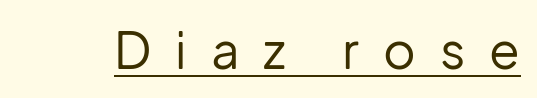
Looks like regular typesetting: each glyph gets only the width it needs. The letters stand straight up with perfectly vertical stems. The type family on display is of the sans-serif kind. Is there an underline? Yes — a line sits under the letters. The line texture is sparse and dotted thanks to wide tracking. Weight class: somewhere from thin through regular.
